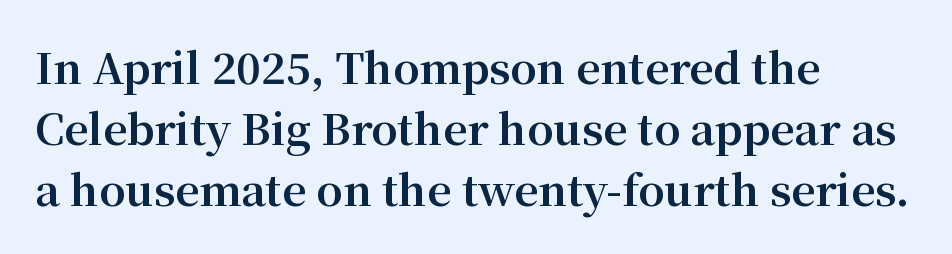
Heavy, bold letterforms. Posture: vertical. Underline: absent. Look at the bottom of the vertical strokes: they flare into serifs here. The letters advance in unequal steps, a hallmark of proportional type. The letters sit at their default tracking, neither squeezed nor spread.
